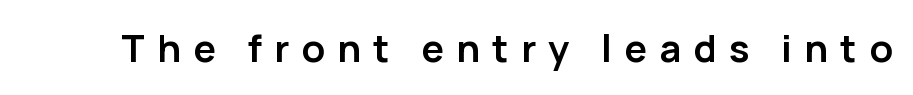
Q: Is the text bold? A: Yes.
Q: Is the text italic (slanted)? A: No, it is upright.
Q: Is the typeface a serif or a sans-serif typeface? A: Sans-serif.
Q: Is the text underlined? A: No.
Q: Is the spacing between letters normal or unusually wide? A: Unusually wide.
Q: Width (condensed, normal, or wide)? A: Normal.
Q: Stroke contrast? A: Low.
Q: x-height? A: Medium.
Q: Monospaced? A: No.
